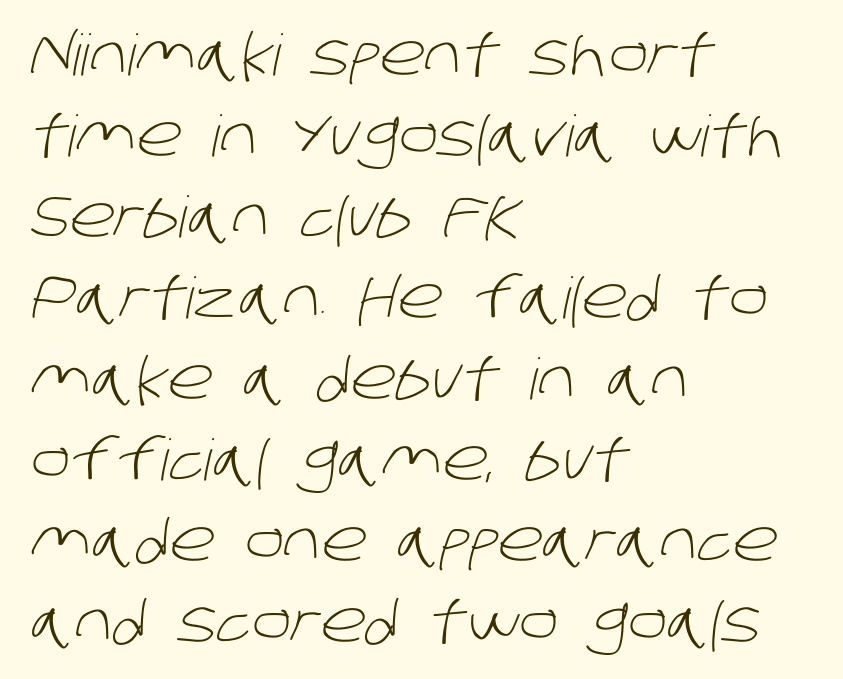
To sum up the face: it is a sans, with no serifs. No extra ink here — the face is not bold. Between one letter and the next there's only the usual sliver of space. Notice how descenders clear the ascenders below comfortably — that's standard leading. Plain, unruled lines of type.
